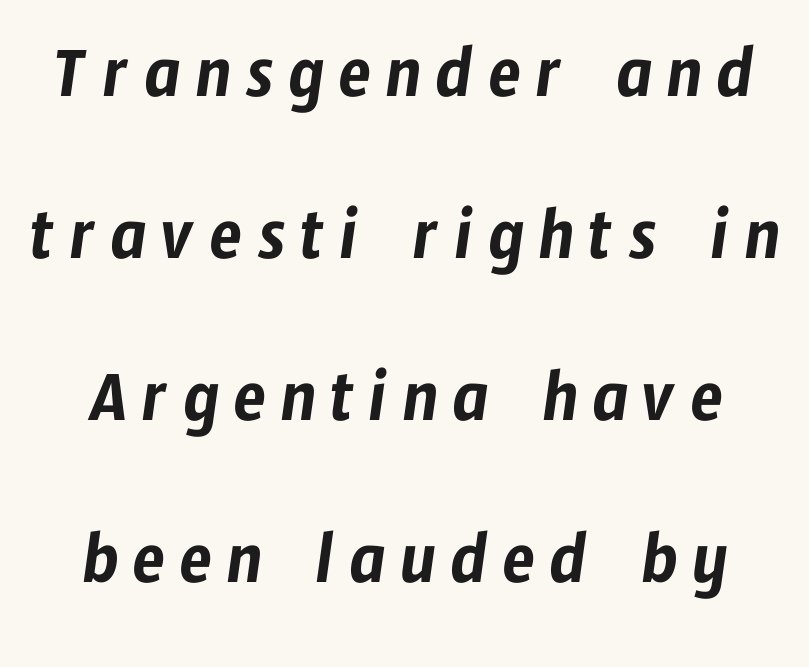
The image shows 76 px condensed sans-serif type; set loose line spacing (2.13x), not underlined; low stroke contrast and a medium x-height.
